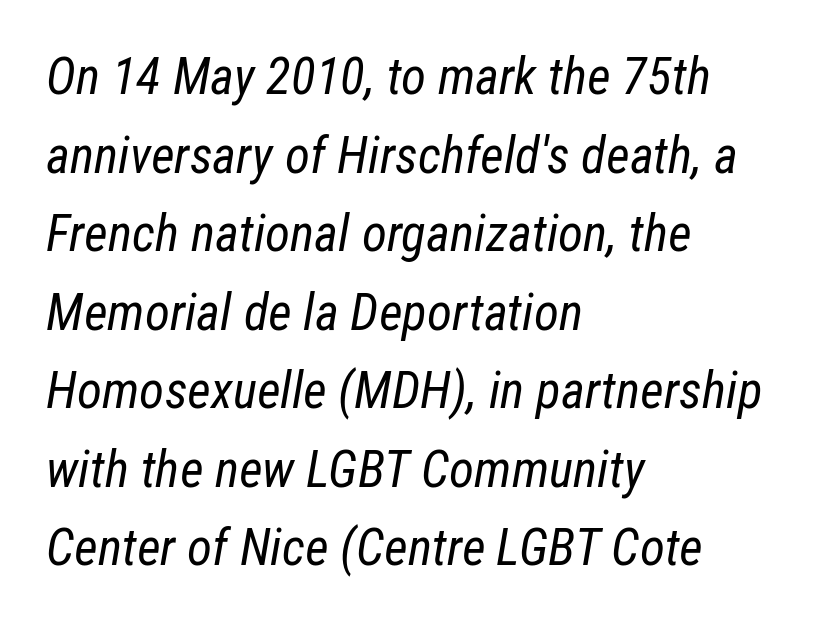
{"italic": "yes", "lean": "right", "slant_degrees": 12, "bold": "no", "weight": "regular", "width": "condensed", "stroke_contrast": "low", "x_height": "medium", "monospaced": "no", "underline": "no", "align": "left", "line_spacing": "normal", "line_spacing_ratio": 1.54, "letter_spacing": "normal", "letter_spacing_em": 0.0, "glyph_px": 51}
